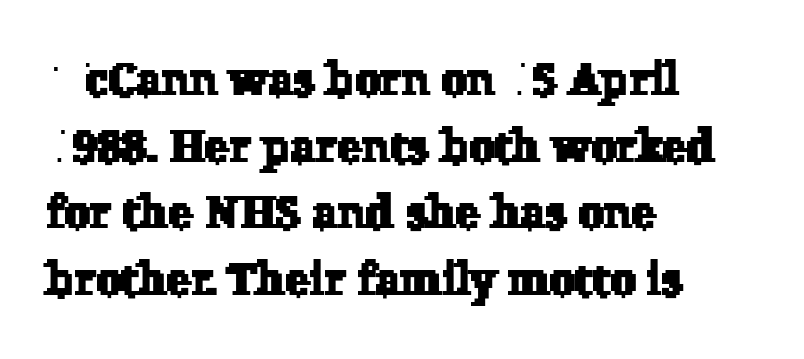
{"serif": "yes", "width": "normal", "stroke_contrast": "low", "x_height": "medium", "monospaced": "no", "underline": "no", "align": "left", "line_spacing": "normal", "line_spacing_ratio": 1.45, "letter_spacing": "normal", "letter_spacing_em": 0.0, "glyph_px": 46}
